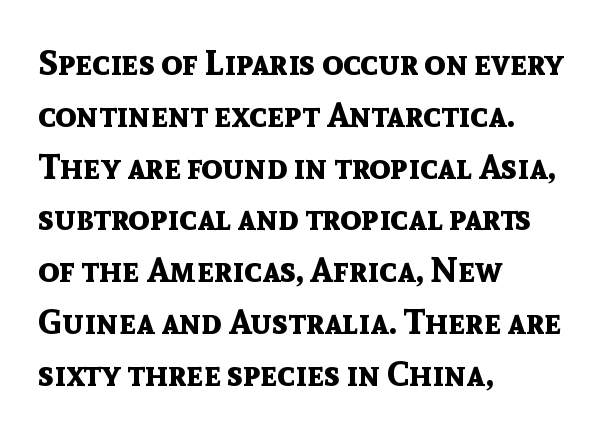
There is no visible air inserted between adjacent glyphs. A student would call this left alignment; a typographer would say flush left, rag right. I'd call this a sans setting — the letters go barefoot. The axis of the letterforms is exactly vertical.
